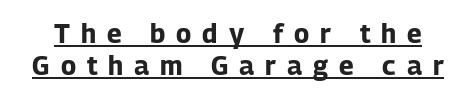
Q: Is the text bold? A: Yes.
Q: Is the text italic (slanted)? A: No, it is upright.
Q: Is the text underlined? A: Yes.
Q: Is the spacing between letters normal or unusually wide? A: Unusually wide.
Q: Is the spacing between lines tight, normal or loose? A: Normal.
